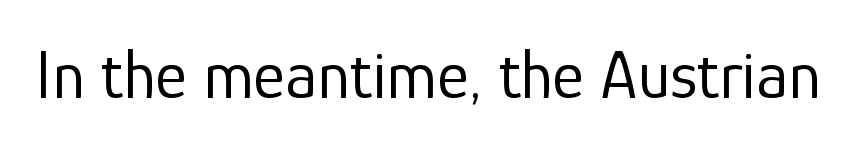
Q: Is the text bold? A: No.
Q: Is the text italic (slanted)? A: No, it is upright.
Q: Is the typeface a serif or a sans-serif typeface? A: Sans-serif.
Q: Is the text underlined? A: No.
Q: Is the spacing between letters normal or unusually wide? A: Normal.
Q: Width (condensed, normal, or wide)? A: Normal.
Q: Stroke contrast? A: Low.
Q: x-height? A: Medium.
Q: Monospaced? A: No.
